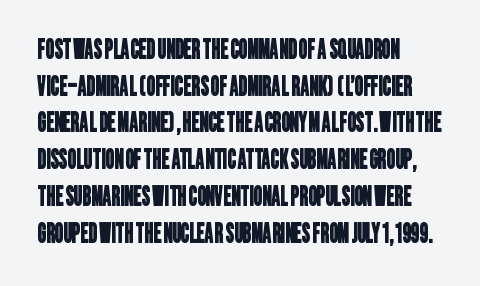
Q: Is the text underlined? A: No.
Q: How is the paragraph aligned? A: Left-aligned.
Q: Is the spacing between letters normal or unusually wide? A: Normal.
Q: Is the spacing between lines tight, normal or loose? A: Normal.
